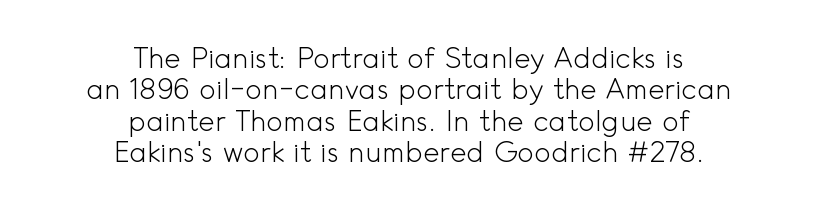
{"serif": "no", "italic": "no", "bold": "no", "weight": "light", "width": "normal", "x_height": "small", "monospaced": "no", "underline": "no", "align": "center", "line_spacing": "tight", "line_spacing_ratio": 1.12, "letter_spacing": "normal", "letter_spacing_em": 0.0, "glyph_px": 28}
